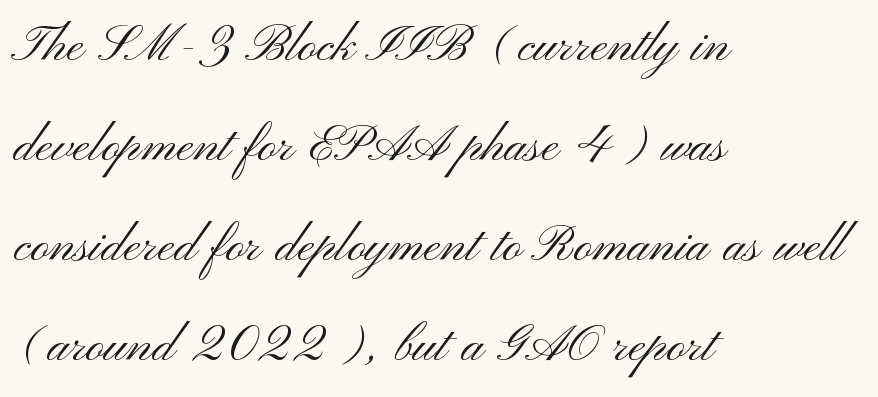
Q: Is the text bold? A: No.
Q: Is the text italic (slanted)? A: Yes.
Q: Is the typeface a serif or a sans-serif typeface? A: Sans-serif.
Q: Is the text underlined? A: No.
Q: How is the paragraph aligned? A: Left-aligned.
Q: Is the spacing between letters normal or unusually wide? A: Normal.
Q: Is the spacing between lines tight, normal or loose? A: Normal.
Q: Width (condensed, normal, or wide)? A: Wide.
Q: Stroke contrast? A: Medium.
Q: x-height? A: Small.
Q: Monospaced? A: No.
